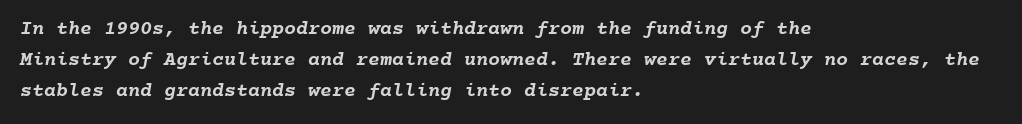
Left-aligned paragraph, ragged on the right. Is there much room between lines? A standard amount, neither cramped nor airy. Compared with typical body copy, the letter spacing here is the same. The sample has been set heavy, in full bold. Honestly, there is no underline to notice here at all.
